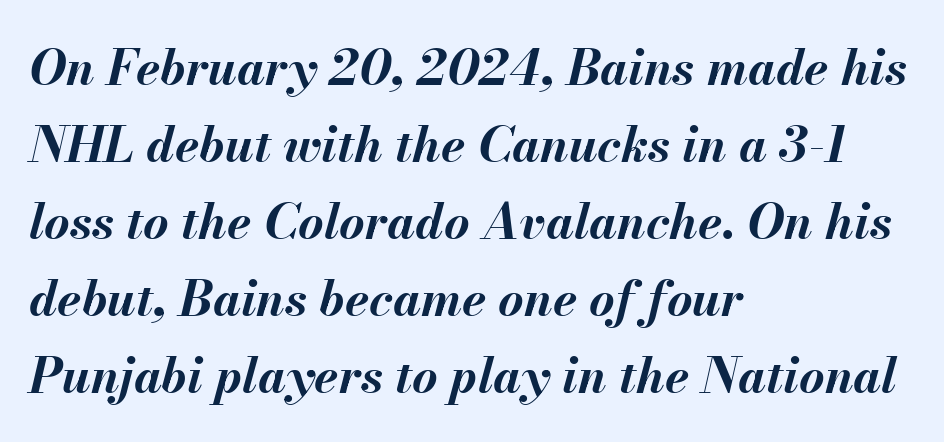
Q: Is the text bold? A: Yes.
Q: Is the text italic (slanted)? A: Yes, it leans right by about 13 degrees.
Q: Is the text underlined? A: No.
Q: How is the paragraph aligned? A: Left-aligned.
Q: Is the spacing between letters normal or unusually wide? A: Normal.
Q: Is the spacing between lines tight, normal or loose? A: Normal.
Q: Width (condensed, normal, or wide)? A: Normal.
Q: Stroke contrast? A: Medium.
Q: x-height? A: Small.
Q: Monospaced? A: No.
